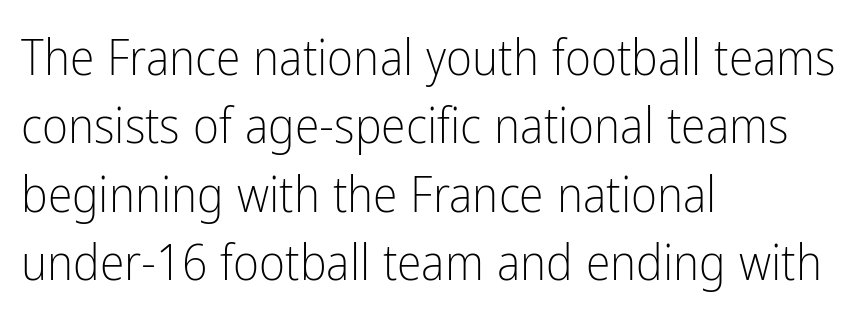
Varying glyph widths throughout — classic text-font behaviour. Notice how the passage keeps a crisp vertical edge on the left only. This sample uses an upright cut, with every glyph sitting square on the baseline. Vertically, the passage feels balanced, rows spaced as you'd expect.
